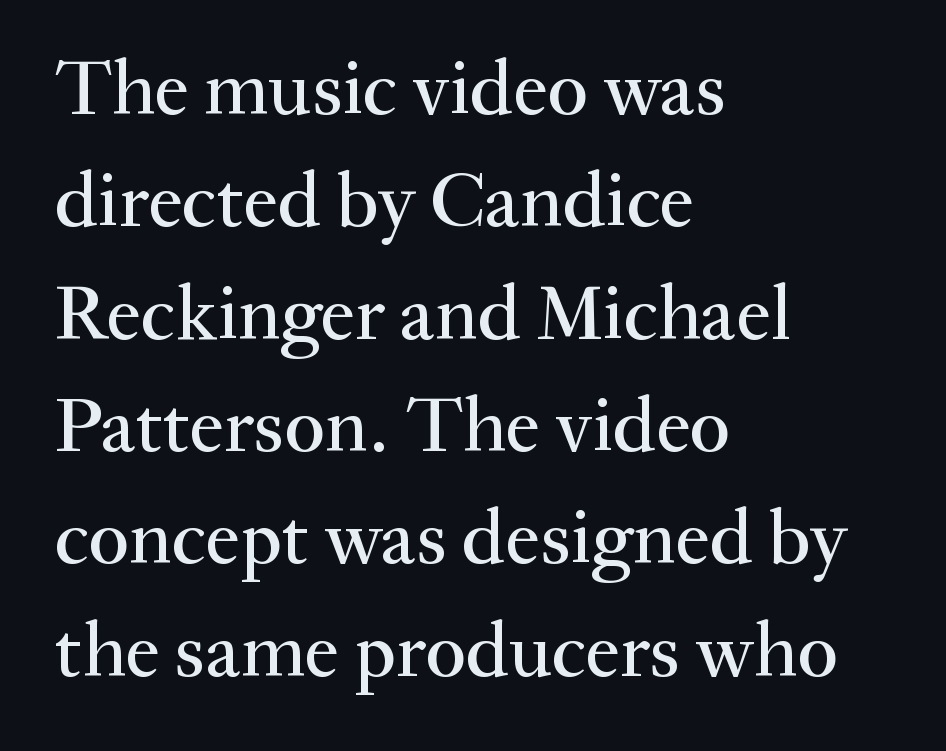
A typesetter would call this leading conventional body-copy spacing. The letters sit at their default tracking, neither squeezed nor spread. Proportional: the letters do not fall into vertical columns. This sample is left-justified, so line endings fall wherever the words run out.
